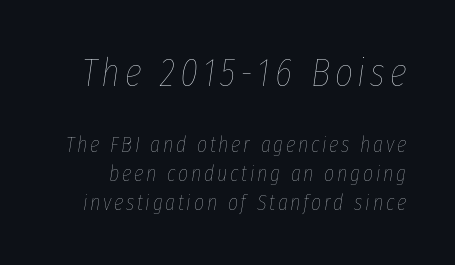
{"italic": "yes", "lean": "right", "slant_degrees": 8, "bold": "no", "weight": "thin", "width": "condensed", "stroke_contrast": "low", "x_height": "medium", "monospaced": "no", "underline": "no", "line_spacing": "normal", "line_spacing_ratio": 1.31, "larger_block": "first", "size_ratio": 1.77, "glyph_px": 39}
